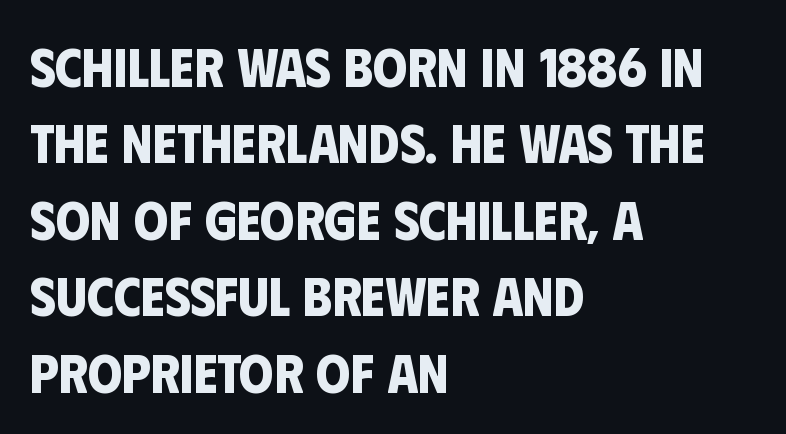
Q: Is the text bold? A: Yes.
Q: Is the typeface a serif or a sans-serif typeface? A: Sans-serif.
Q: Is the text underlined? A: No.
Q: How is the paragraph aligned? A: Left-aligned.
Q: Is the spacing between letters normal or unusually wide? A: Normal.
Q: Is the spacing between lines tight, normal or loose? A: Normal.
Q: Width (condensed, normal, or wide)? A: Condensed.
Q: Stroke contrast? A: Low.
Q: x-height? A: Large.
Q: Monospaced? A: No.
